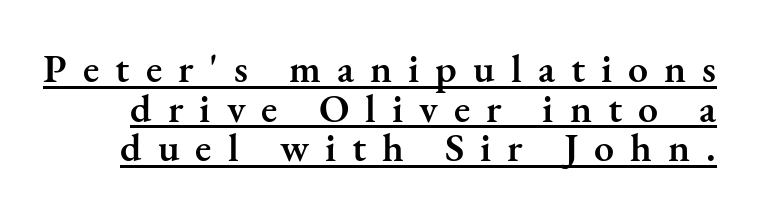
No italicization has been applied; the sample stays upright. The face used here is rendered with a markedly widened letterfit. Yep, those are serifs on the letters. These characters rest on top of a visible drawn line. Spacing verdict: proportional, widths tailored to each character.
